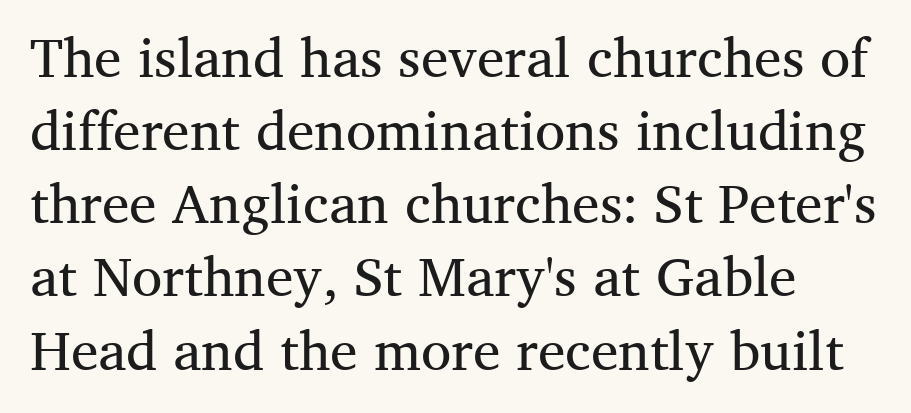
Here the designer chose a conventional face with non-uniform glyph widths. You could call the tracking neutral — neither tight nor loose. Each new line begins a customary step beneath the previous one. The passage shown is not underscored anywhere.
